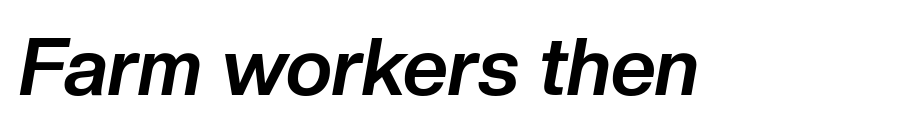
The image shows 79 px bold type, italic (leaning right); set normal letter spacing, not underlined; low stroke contrast and a medium x-height.
